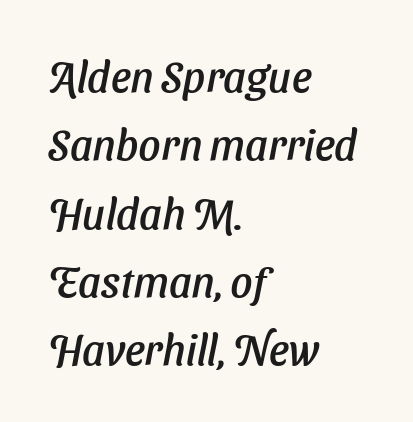
{"width": "normal", "stroke_contrast": "low", "x_height": "medium", "monospaced": "no", "underline": "no", "align": "left", "line_spacing": "normal", "line_spacing_ratio": 1.59, "letter_spacing": "normal", "letter_spacing_em": 0.0, "glyph_px": 43}
